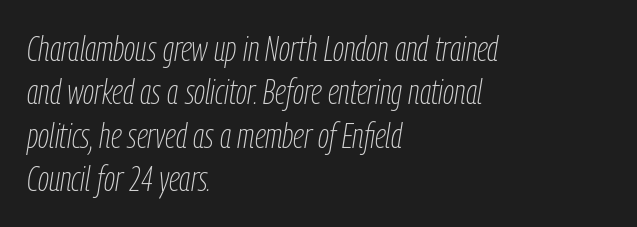
Short note: letters normally spaced. Proportional: the letters do not fall into vertical columns. Letters have the restrained weight of plain body copy at most. Has an underline been added? It has not.
